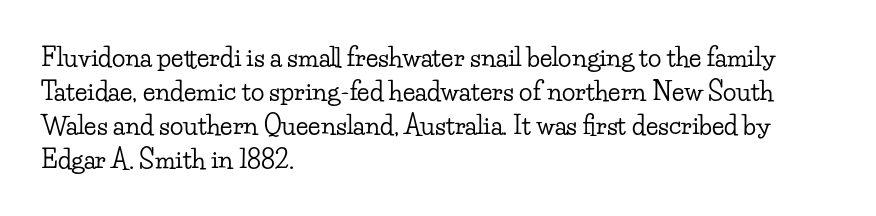
The image shows 25 px text type, upright; set left-aligned, normal line spacing (1.36x), normal letter spacing, not underlined.
